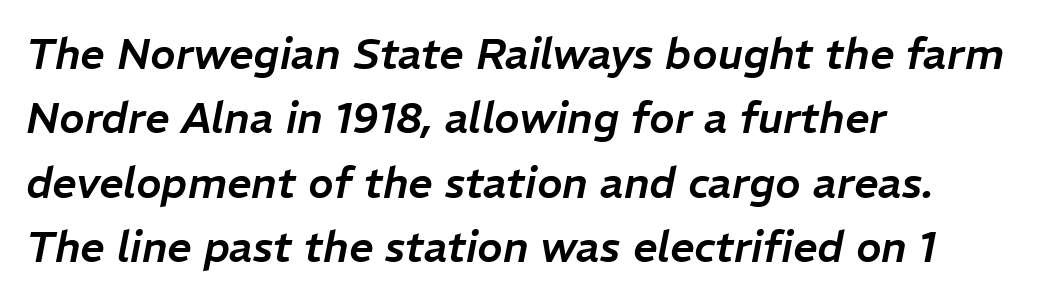
{"italic": "yes", "lean": "right", "slant_degrees": 11, "width": "normal", "stroke_contrast": "low", "x_height": "medium", "monospaced": "no", "underline": "no", "align": "left", "line_spacing": "normal", "line_spacing_ratio": 1.5, "letter_spacing": "normal", "letter_spacing_em": 0.0, "glyph_px": 43}
